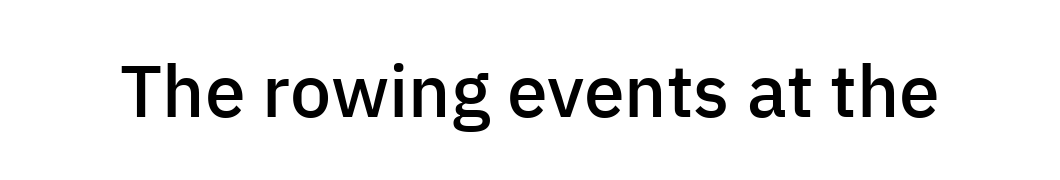
{"serif": "no", "italic": "no", "bold": "semi", "weight": "semibold", "width": "normal", "stroke_contrast": "low", "x_height": "medium", "monospaced": "no", "underline": "no", "letter_spacing": "normal", "letter_spacing_em": 0.0, "glyph_px": 73}
